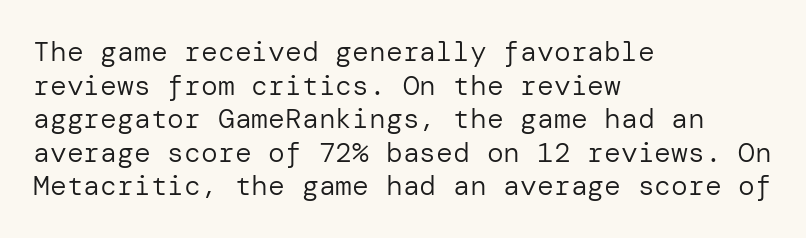
In CSS terms this would be text-align: left. Check the space under the baseline: it is left empty. The font sits on the lighter half of the weight spectrum, regular included. The face used here is a sans, in the tradition of grotesques and geometrics. Posture: straight, roman, zero tilt.
